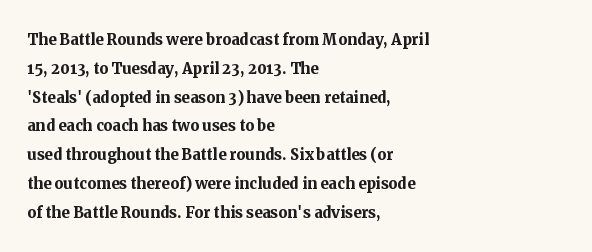
Q: Is the text bold? A: Yes.
Q: Is the text italic (slanted)? A: No, it is upright.
Q: Is the text underlined? A: No.
Q: How is the paragraph aligned? A: Left-aligned.
Q: Is the spacing between letters normal or unusually wide? A: Normal.
Q: Is the spacing between lines tight, normal or loose? A: Normal.
